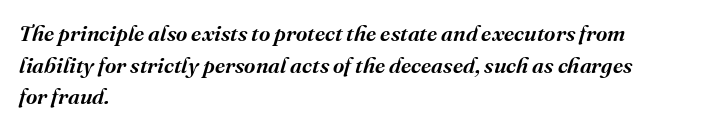
Q: Is the text bold? A: Semi-bold.
Q: Is the text italic (slanted)? A: Yes, it leans right by about 16 degrees.
Q: Is the text underlined? A: No.
Q: How is the paragraph aligned? A: Left-aligned.
Q: Is the spacing between letters normal or unusually wide? A: Normal.
Q: Is the spacing between lines tight, normal or loose? A: Normal.
